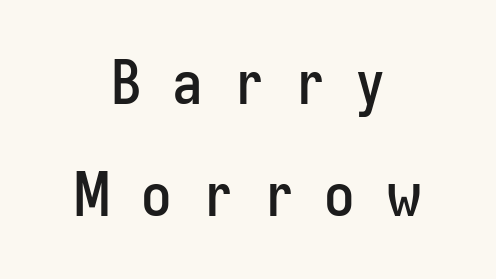
{"serif": "no", "italic": "no", "width": "condensed", "stroke_contrast": "low", "x_height": "medium", "monospaced": "no", "underline": "no", "align": "center", "line_spacing_ratio": 1.83, "letter_spacing": "wide", "letter_spacing_em": 0.5, "glyph_px": 61}
